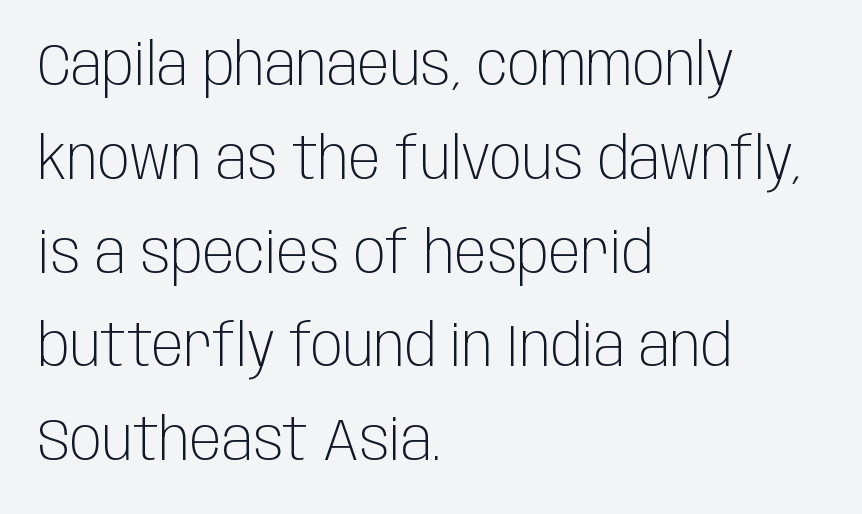
Q: Is the text bold? A: No.
Q: Is the text italic (slanted)? A: No, it is upright.
Q: Is the typeface a serif or a sans-serif typeface? A: Sans-serif.
Q: Is the text underlined? A: No.
Q: How is the paragraph aligned? A: Left-aligned.
Q: Is the spacing between letters normal or unusually wide? A: Normal.
Q: Is the spacing between lines tight, normal or loose? A: Normal.
Q: Width (condensed, normal, or wide)? A: Condensed.
Q: Stroke contrast? A: Low.
Q: x-height? A: Large.
Q: Monospaced? A: No.
